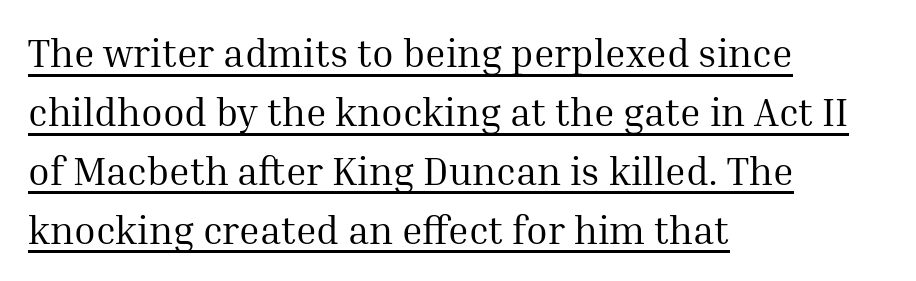
Q: Is the text bold? A: No.
Q: Is the text italic (slanted)? A: No, it is upright.
Q: Is the typeface a serif or a sans-serif typeface? A: Serif.
Q: Is the text underlined? A: Yes.
Q: How is the paragraph aligned? A: Left-aligned.
Q: Is the spacing between letters normal or unusually wide? A: Normal.
Q: Is the spacing between lines tight, normal or loose? A: Normal.
Q: Width (condensed, normal, or wide)? A: Normal.
Q: Stroke contrast? A: Medium.
Q: x-height? A: Medium.
Q: Monospaced? A: No.
